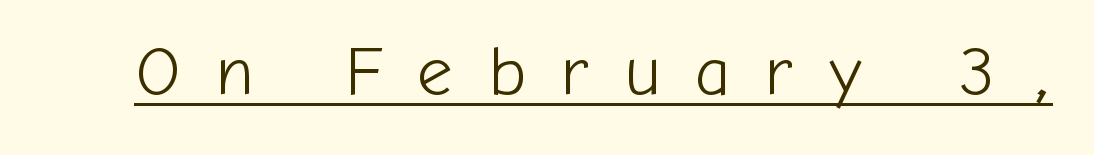
{"serif": "no", "italic": "no", "bold": "no", "weight": "light", "width": "normal", "stroke_contrast": "low", "x_height": "medium", "monospaced": "no", "underline": "yes", "letter_spacing": "wide", "letter_spacing_em": 0.5, "glyph_px": 70}
